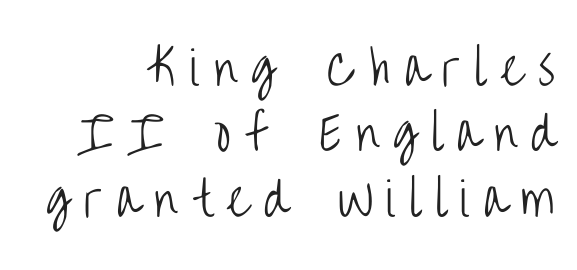
The image shows 46 px light, condensed sans-serif type, upright; set normal line spacing (1.42x), unusually wide letter spacing (+0.31 em), not underlined; low stroke contrast and a large x-height.
